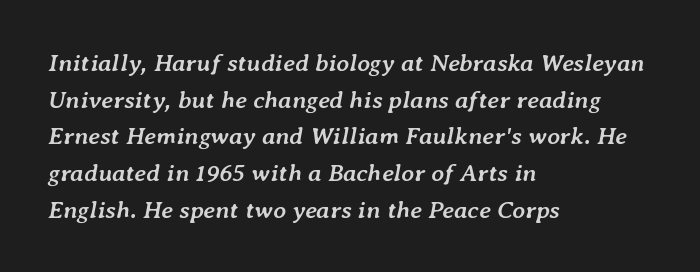
Spacing between characters is what you'd get straight out of the box. The rendering uses a moderate line-height, typical for paragraphs. Honestly, there is no underline to notice here at all. Tall strokes in this sample are angled rather than plumb.
